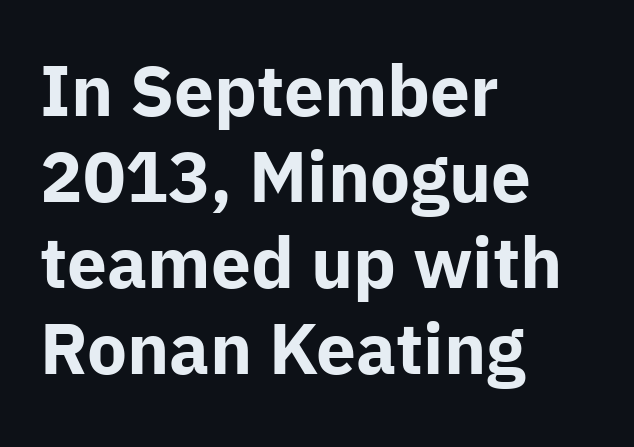
{"serif": "no", "italic": "no", "bold": "yes", "weight": "bold", "width": "normal", "stroke_contrast": "low", "x_height": "medium", "monospaced": "no", "underline": "no", "align": "left", "line_spacing_ratio": 1.21, "letter_spacing": "normal", "letter_spacing_em": 0.0, "glyph_px": 71}
